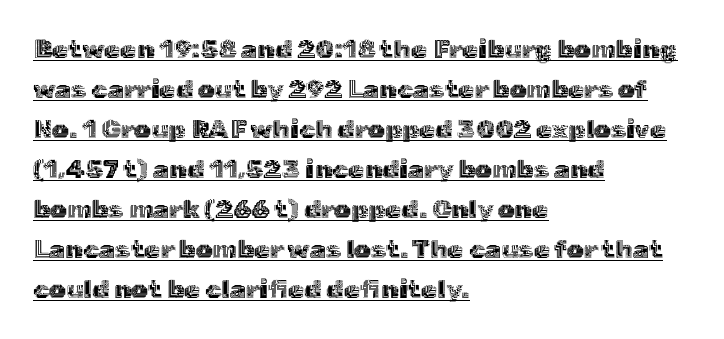
The image shows 26 px text type, upright; set left-aligned, normal line spacing (1.54x), normal letter spacing, underlined.
